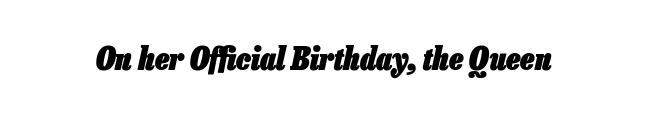
The lettering tilts uniformly, giving the passage an italic look. The baseline area is clear. Character widths vary here, with narrow letters taking less room than wide ones. Strokes here are thick enough to call this a true bold.
